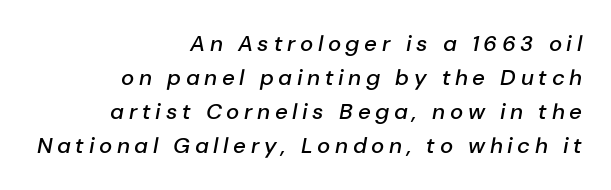
Q: Is the text bold? A: Semi-bold.
Q: Is the text italic (slanted)? A: Yes, it leans right by about 10 degrees.
Q: Is the text underlined? A: No.
Q: How is the paragraph aligned? A: Right-aligned.
Q: Is the spacing between letters normal or unusually wide? A: Unusually wide.
Q: Is the spacing between lines tight, normal or loose? A: Normal.
